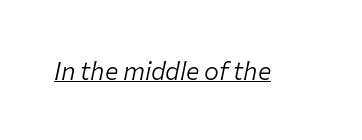
{"italic": "yes", "lean": "right", "slant_degrees": 12, "bold": "no", "underline": "yes", "letter_spacing": "normal", "letter_spacing_em": 0.0, "glyph_px": 25}
